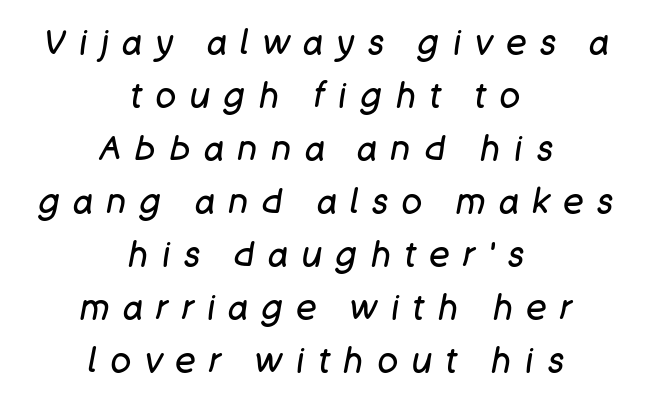
Every row of glyphs is offset so its center matches the block's center. These lines are rendered in a variable-pitch font. Tall strokes in this sample are angled rather than plumb. This block has exactly the height ordinary leading produces. Underline: absent. Stem width sits at or under what a default text font uses.
